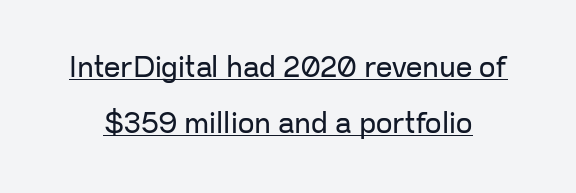
The string is rendered with underlining switched on. Spacing between characters is what you'd get straight out of the box. The typesetting does not lean heavy: it is not bold. These lines stand farther apart than default settings would place them. Think of a printed novel: that variable character pitch is what you see here.
